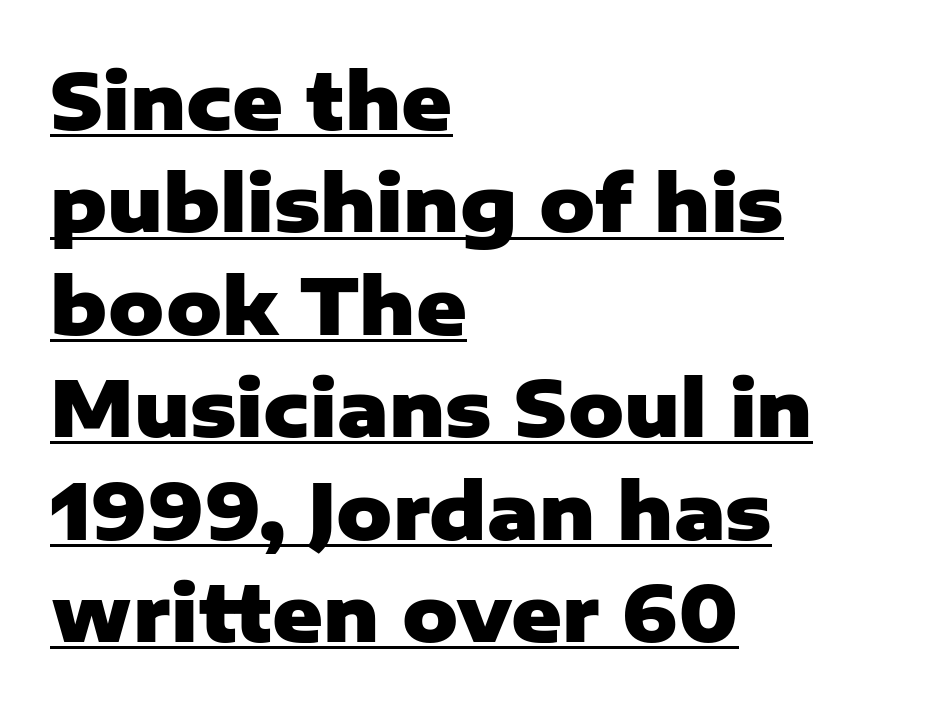
Each letter keeps its own natural width here, so spacing adapts to shape. Looks like someone drew a line under every word here. If you measured baseline to baseline, you'd find a middling distance. Short and long lines alike share a common starting point at left. Posture: upright roman. In terms of weight, the rendering is a true, heavy bold.
